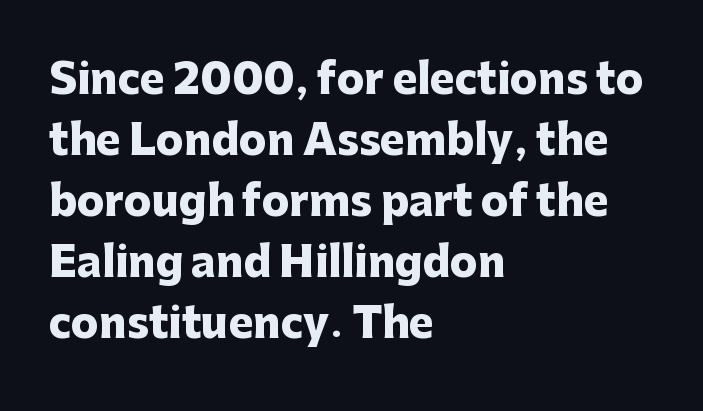
Proportional: the letters do not fall into vertical columns. Ascenders rise straight up at ninety degrees. The glyphs are unaccompanied by any horizontal stroke below them. Strong, thick strokes mark this as bold type. The paragraph has a hard left edge and a soft right edge.
